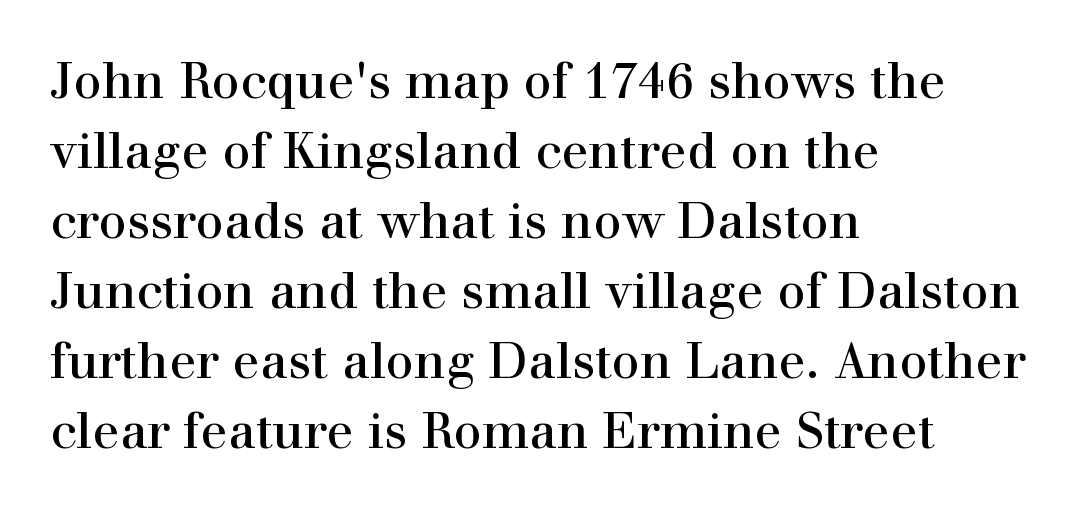
Q: Is the text bold? A: No.
Q: Is the text italic (slanted)? A: No, it is upright.
Q: Is the typeface a serif or a sans-serif typeface? A: Serif.
Q: Is the text underlined? A: No.
Q: How is the paragraph aligned? A: Left-aligned.
Q: Is the spacing between letters normal or unusually wide? A: Normal.
Q: Is the spacing between lines tight, normal or loose? A: Normal.
Q: Width (condensed, normal, or wide)? A: Normal.
Q: Stroke contrast? A: High.
Q: x-height? A: Medium.
Q: Monospaced? A: No.
